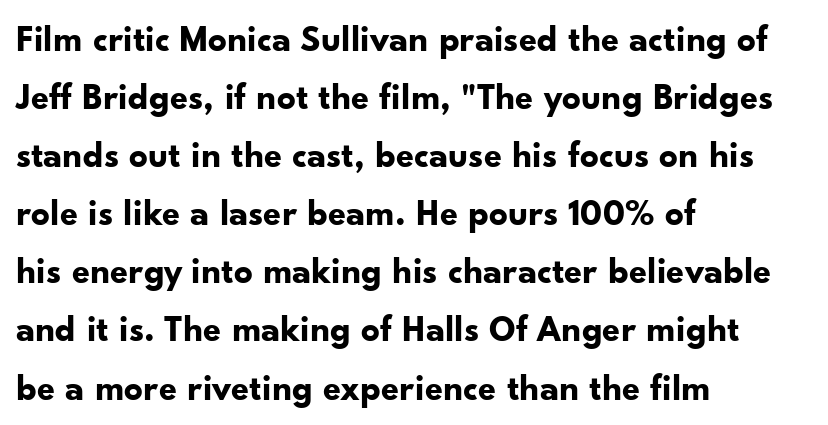
{"serif": "no", "italic": "no", "bold": "yes", "weight": "bold", "width": "normal", "stroke_contrast": "low", "x_height": "small", "monospaced": "no", "underline": "no", "align": "left", "line_spacing": "normal", "line_spacing_ratio": 1.57, "letter_spacing": "normal", "letter_spacing_em": 0.0, "glyph_px": 37}
